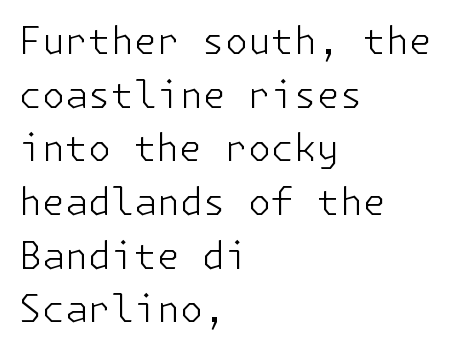
Q: Is the text bold? A: No.
Q: Is the text italic (slanted)? A: No, it is upright.
Q: Is the typeface a serif or a sans-serif typeface? A: Sans-serif.
Q: Is the text underlined? A: No.
Q: How is the paragraph aligned? A: Left-aligned.
Q: Is the spacing between letters normal or unusually wide? A: Normal.
Q: Is the spacing between lines tight, normal or loose? A: Normal.
Q: Width (condensed, normal, or wide)? A: Normal.
Q: Stroke contrast? A: Low.
Q: x-height? A: Medium.
